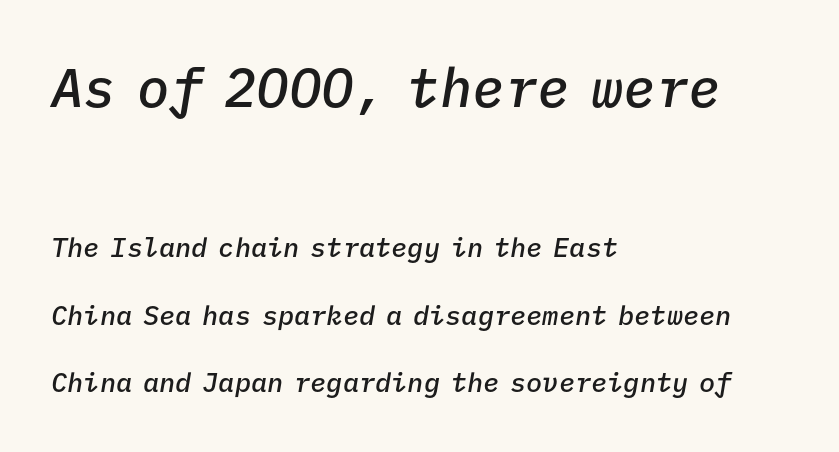
Q: Is the text bold? A: Semi-bold.
Q: Is the text italic (slanted)? A: Yes, it leans right by about 9 degrees.
Q: Is the text underlined? A: No.
Q: How is the paragraph aligned? A: Left-aligned.
Q: Is the spacing between letters normal or unusually wide? A: Normal.
Q: Is the spacing between lines tight, normal or loose? A: Loose.
Q: Which block of text is set in a larger size, the first (top) or the second (bottom)? A: The first (top) one.
Q: Width (condensed, normal, or wide)? A: Normal.
Q: Stroke contrast? A: Low.
Q: x-height? A: Medium.
Q: Monospaced? A: Yes.
